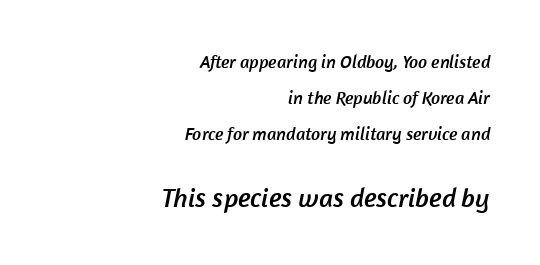
Q: Is the text underlined? A: No.
Q: How is the paragraph aligned? A: Right-aligned.
Q: Is the spacing between letters normal or unusually wide? A: Normal.
Q: Is the spacing between lines tight, normal or loose? A: Loose.
Q: Which block of text is set in a larger size, the first (top) or the second (bottom)? A: The second (bottom) one.
